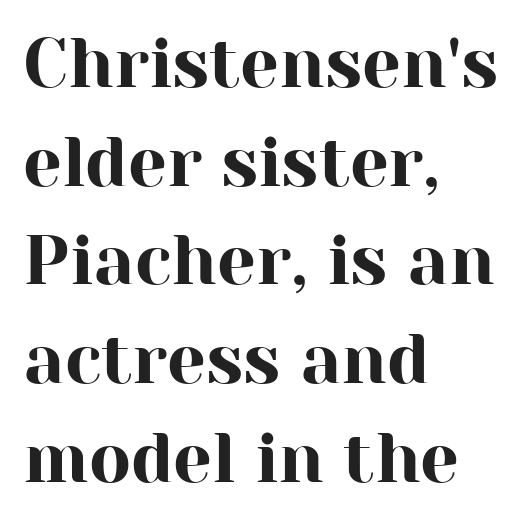
Q: Is the text italic (slanted)? A: No, it is upright.
Q: Is the typeface a serif or a sans-serif typeface? A: Serif.
Q: Is the text underlined? A: No.
Q: How is the paragraph aligned? A: Left-aligned.
Q: Is the spacing between letters normal or unusually wide? A: Normal.
Q: Is the spacing between lines tight, normal or loose? A: Normal.
Q: Width (condensed, normal, or wide)? A: Normal.
Q: Stroke contrast? A: High.
Q: x-height? A: Medium.
Q: Monospaced? A: No.
